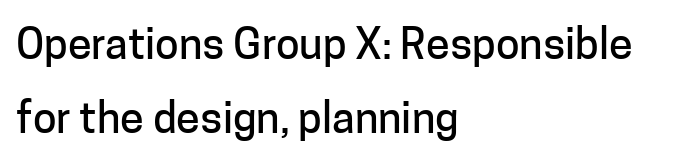
This is the regular roman posture of the typeface. The designer went with a sans here, leaving each stem footless. Do the characters align in a grid? No, the font is proportional. Look at the tracking — it's just the regular setting, nothing added. No word sits above an underline. Layout note: lines flush left.
